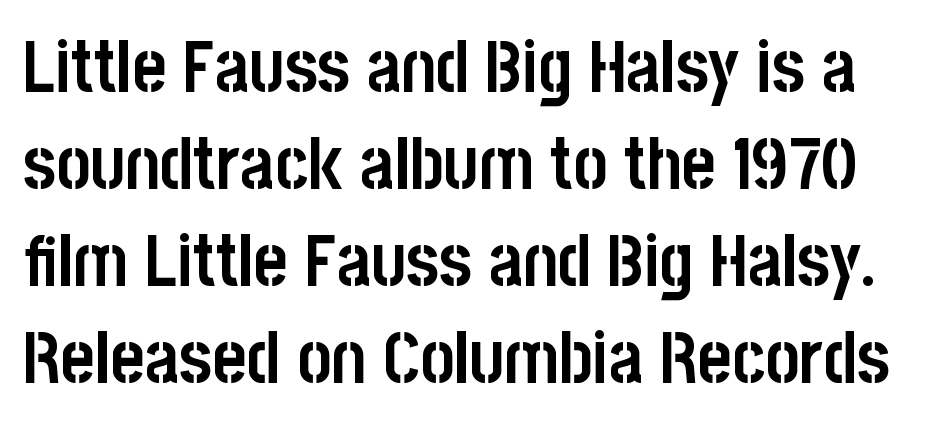
Q: Is the text bold? A: Yes.
Q: Is the text italic (slanted)? A: No, it is upright.
Q: Is the typeface a serif or a sans-serif typeface? A: Sans-serif.
Q: Is the text underlined? A: No.
Q: Is the spacing between letters normal or unusually wide? A: Normal.
Q: Is the spacing between lines tight, normal or loose? A: Normal.
Q: Width (condensed, normal, or wide)? A: Condensed.
Q: Stroke contrast? A: Low.
Q: x-height? A: Large.
Q: Monospaced? A: No.
